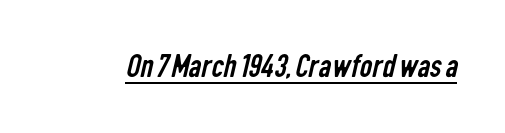
{"serif": "no", "bold": "no", "weight": "regular", "width": "condensed", "stroke_contrast": "low", "x_height": "medium", "monospaced": "no", "underline": "yes", "letter_spacing": "normal", "letter_spacing_em": 0.0, "glyph_px": 35}
